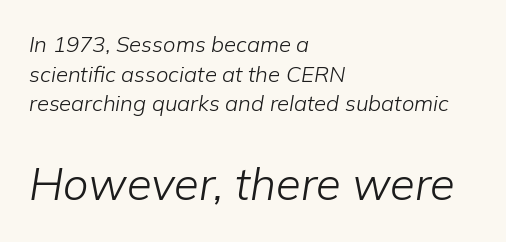
Compared with a typical body face, this is equally light or lighter still. Caption: upper text group reduced, lower text group enlarged. The lines sit at an ordinary, default distance from one another. Leftover space on each line is placed entirely after the last word. Underline: absent. A typesetter would mark this as italic.
